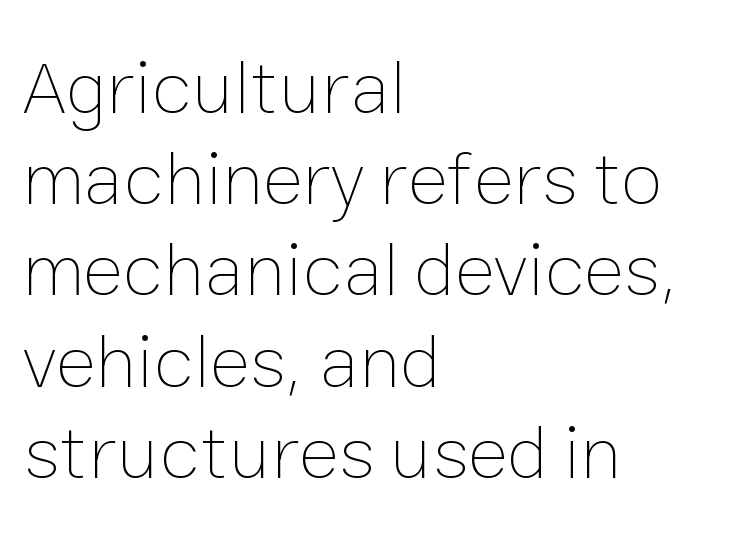
Weight: in the light-to-regular range. Unlike italic type, these characters show no tilt at all. A bare baseline throughout the passage. Note the varied advance widths — an 'i' is clearly narrower than an 'm'. Does the copy run flush right? No — it runs flush left.
